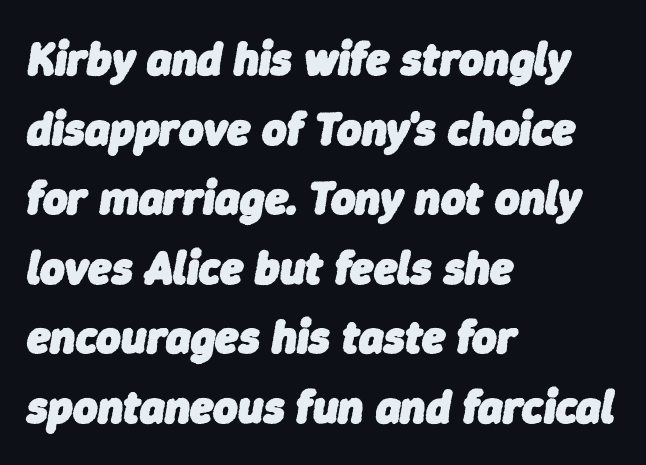
Varying glyph widths throughout — classic text-font behaviour. Weight: bold. Line beginnings align vertically; line endings do not. One glance says typical: line gaps are just what's usual.
